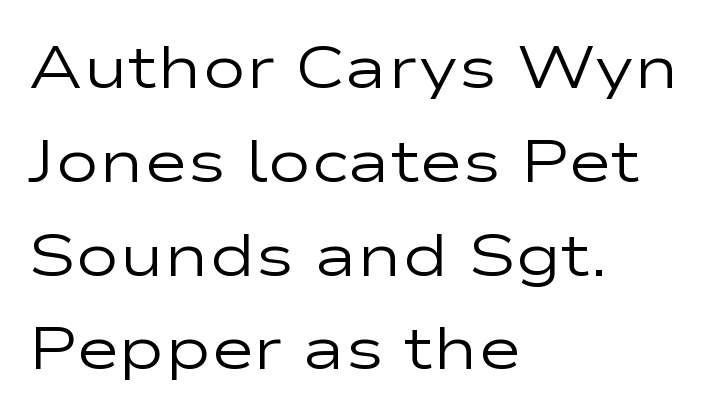
The image shows 59 px regular-weight, wide sans-serif type, upright; set left-aligned, normal line spacing (1.59x), normal letter spacing, not underlined; low stroke contrast and a medium x-height.
